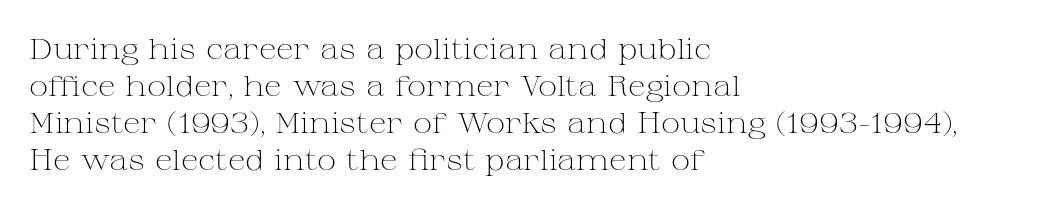
The image shows 29 px light, wide serif type, upright; set left-aligned, normal line spacing (1.28x), normal letter spacing, not underlined; medium stroke contrast and a medium x-height.
